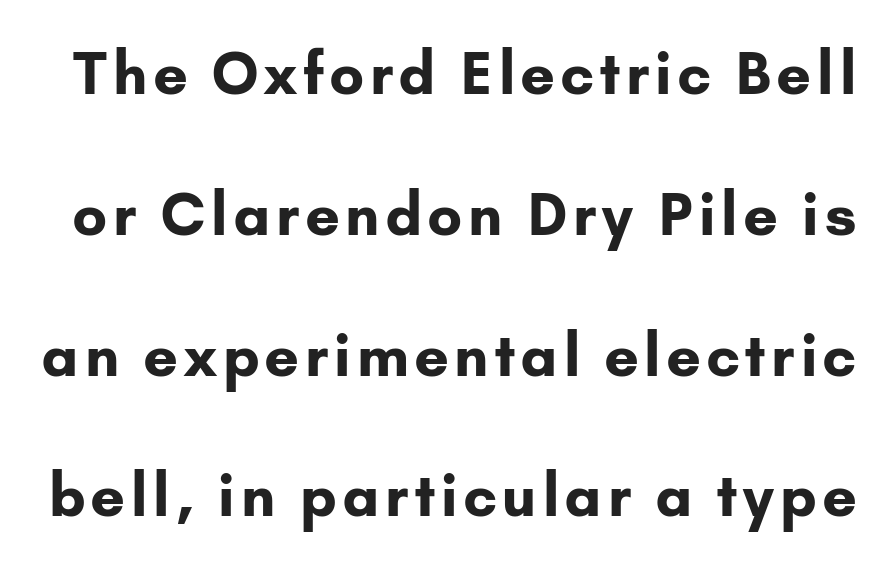
Q: Is the text bold? A: Yes.
Q: Is the text italic (slanted)? A: No, it is upright.
Q: Is the typeface a serif or a sans-serif typeface? A: Sans-serif.
Q: Is the text underlined? A: No.
Q: Is the spacing between lines tight, normal or loose? A: Loose.
Q: Width (condensed, normal, or wide)? A: Normal.
Q: Stroke contrast? A: Low.
Q: x-height? A: Small.
Q: Monospaced? A: No.
